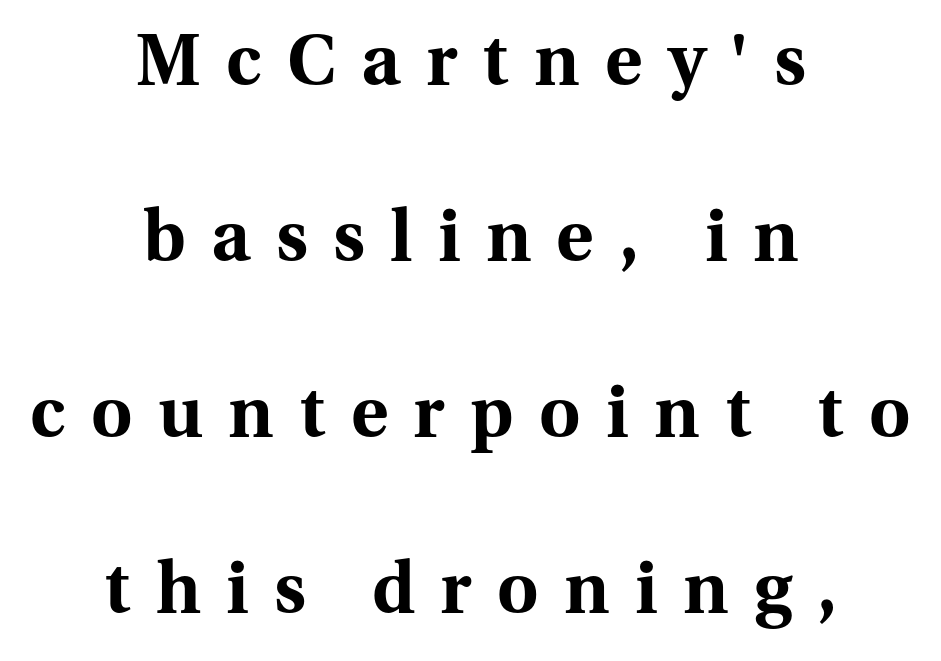
Q: Is the text bold? A: Yes.
Q: Is the text italic (slanted)? A: No, it is upright.
Q: Is the typeface a serif or a sans-serif typeface? A: Serif.
Q: Is the text underlined? A: No.
Q: How is the paragraph aligned? A: Centered.
Q: Is the spacing between letters normal or unusually wide? A: Unusually wide.
Q: Is the spacing between lines tight, normal or loose? A: Loose.
Q: Width (condensed, normal, or wide)? A: Normal.
Q: Stroke contrast? A: Medium.
Q: x-height? A: Medium.
Q: Monospaced? A: No.
